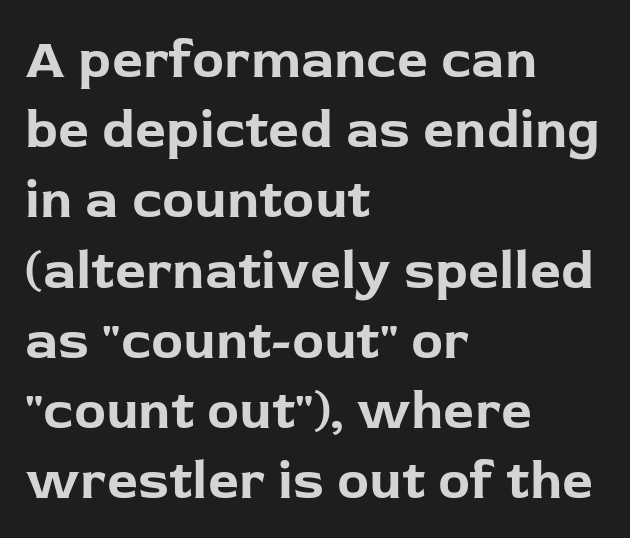
Q: Is the text bold? A: Yes.
Q: Is the text italic (slanted)? A: No, it is upright.
Q: Is the typeface a serif or a sans-serif typeface? A: Sans-serif.
Q: Is the text underlined? A: No.
Q: How is the paragraph aligned? A: Left-aligned.
Q: Is the spacing between letters normal or unusually wide? A: Normal.
Q: Is the spacing between lines tight, normal or loose? A: Normal.
Q: Width (condensed, normal, or wide)? A: Normal.
Q: Stroke contrast? A: Low.
Q: x-height? A: Medium.
Q: Monospaced? A: No.
